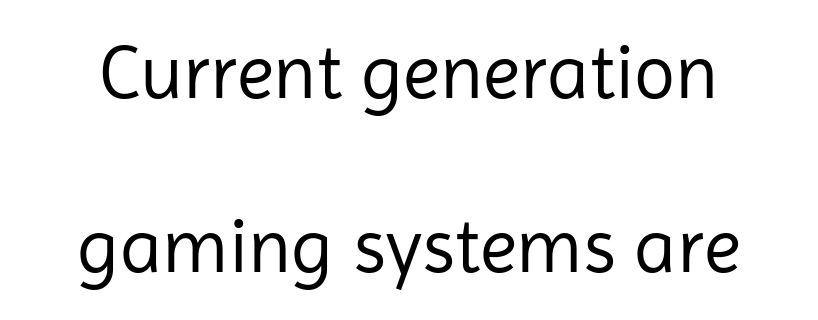
Q: Is the text bold? A: No.
Q: Is the text italic (slanted)? A: No, it is upright.
Q: Is the typeface a serif or a sans-serif typeface? A: Sans-serif.
Q: Is the text underlined? A: No.
Q: Is the spacing between letters normal or unusually wide? A: Normal.
Q: Is the spacing between lines tight, normal or loose? A: Loose.
Q: Width (condensed, normal, or wide)? A: Normal.
Q: Stroke contrast? A: Low.
Q: x-height? A: Medium.
Q: Monospaced? A: No.
